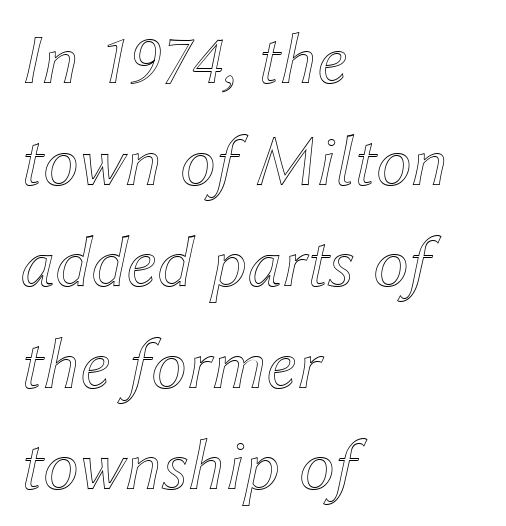
These lines stack with their left ends in a neat column. The text carries the slant typical of an italic or oblique font. These lines sit exactly where default settings would place them. Beneath every word, the page is bare.
